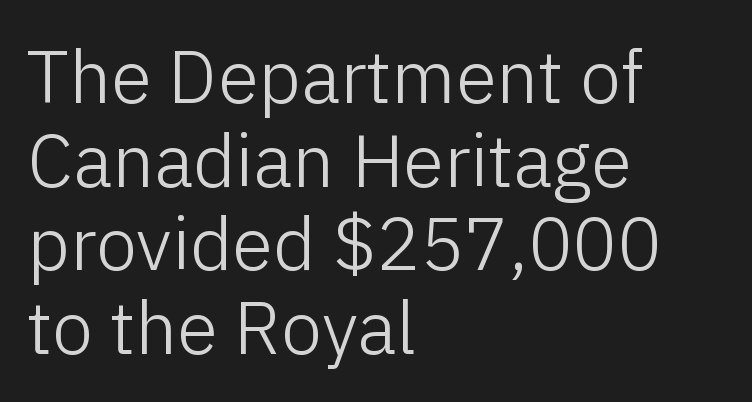
Q: Is the text bold? A: No.
Q: Is the text italic (slanted)? A: No, it is upright.
Q: Is the typeface a serif or a sans-serif typeface? A: Sans-serif.
Q: Is the text underlined? A: No.
Q: How is the paragraph aligned? A: Left-aligned.
Q: Is the spacing between letters normal or unusually wide? A: Normal.
Q: Is the spacing between lines tight, normal or loose? A: Tight.
Q: Width (condensed, normal, or wide)? A: Normal.
Q: Stroke contrast? A: Low.
Q: x-height? A: Medium.
Q: Monospaced? A: No.
